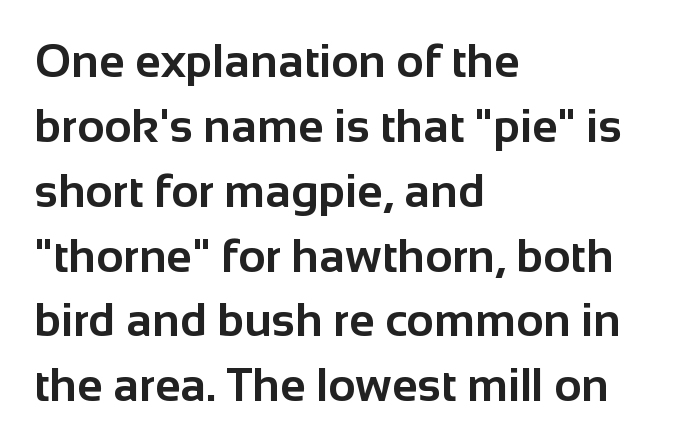
The image shows 47 px bold sans-serif type, upright; set left-aligned, normal line spacing (1.38x), normal letter spacing, not underlined; low stroke contrast and a medium x-height.
